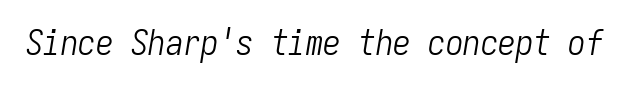
Q: Is the text bold? A: No.
Q: Is the text italic (slanted)? A: Yes, it leans right by about 9 degrees.
Q: Is the text underlined? A: No.
Q: Is the spacing between letters normal or unusually wide? A: Normal.
Q: Width (condensed, normal, or wide)? A: Condensed.
Q: Stroke contrast? A: Low.
Q: x-height? A: Medium.
Q: Monospaced? A: Yes.
